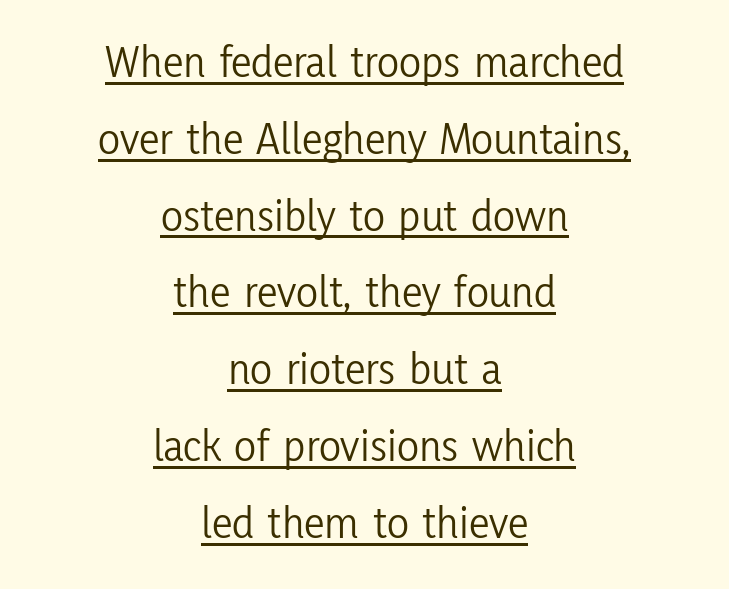
Q: Is the text bold? A: No.
Q: Is the text italic (slanted)? A: No, it is upright.
Q: Is the typeface a serif or a sans-serif typeface? A: Sans-serif.
Q: Is the text underlined? A: Yes.
Q: How is the paragraph aligned? A: Centered.
Q: Is the spacing between letters normal or unusually wide? A: Normal.
Q: Is the spacing between lines tight, normal or loose? A: Normal.
Q: Width (condensed, normal, or wide)? A: Condensed.
Q: Stroke contrast? A: Low.
Q: x-height? A: Medium.
Q: Monospaced? A: No.
